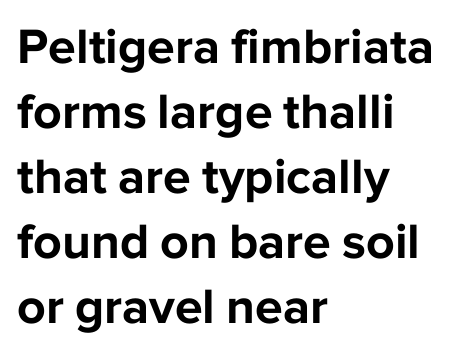
{"serif": "no", "italic": "no", "bold": "yes", "weight": "bold", "width": "normal", "stroke_contrast": "low", "x_height": "medium", "monospaced": "no", "underline": "no", "align": "left", "line_spacing": "normal", "line_spacing_ratio": 1.3, "letter_spacing": "normal", "letter_spacing_em": 0.0, "glyph_px": 50}
